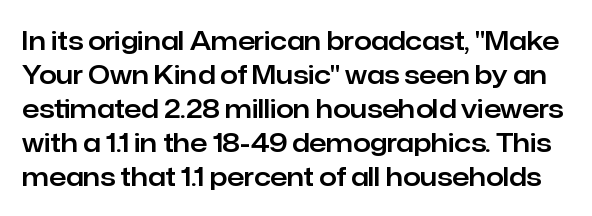
Q: Is the text italic (slanted)? A: No, it is upright.
Q: Is the text underlined? A: No.
Q: Is the spacing between letters normal or unusually wide? A: Normal.
Q: Is the spacing between lines tight, normal or loose? A: Normal.
